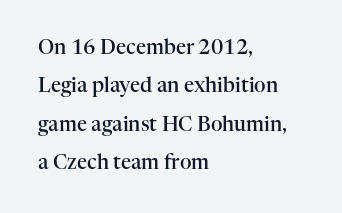
The image shows 20 px text type, upright; set left-aligned, loose line spacing (1.92x), normal letter spacing, not underlined.
